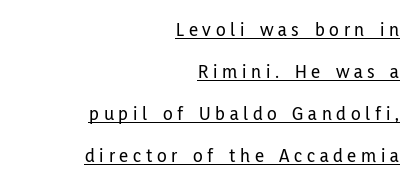
{"italic": "no", "underline": "yes", "align": "right", "line_spacing": "loose", "line_spacing_ratio": 2.1, "letter_spacing": "wide", "letter_spacing_em": 0.24, "glyph_px": 20}
